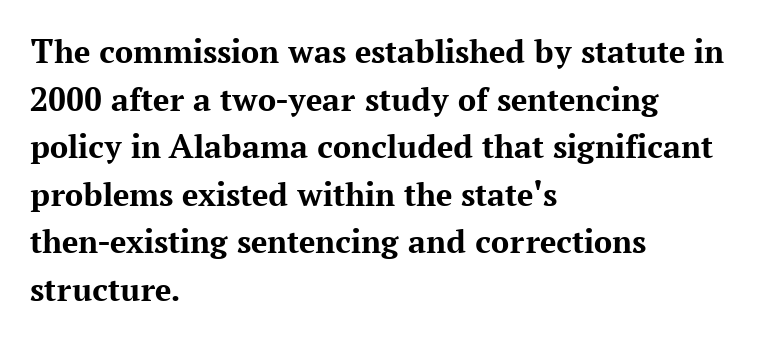
{"serif": "yes", "italic": "no", "bold": "yes", "weight": "bold", "width": "normal", "stroke_contrast": "medium", "x_height": "medium", "monospaced": "no", "underline": "no", "align": "left", "line_spacing": "normal", "line_spacing_ratio": 1.32, "letter_spacing": "normal", "letter_spacing_em": 0.0, "glyph_px": 36}
